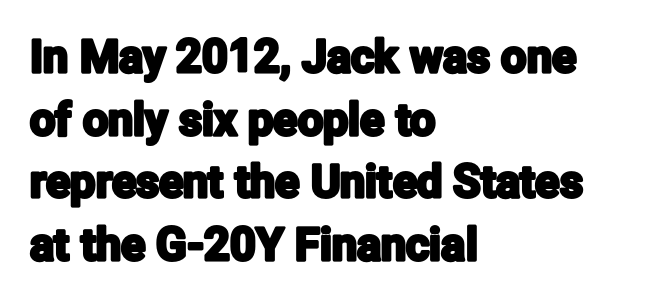
Q: Is the text italic (slanted)? A: No, it is upright.
Q: Is the typeface a serif or a sans-serif typeface? A: Sans-serif.
Q: Is the text underlined? A: No.
Q: How is the paragraph aligned? A: Left-aligned.
Q: Is the spacing between letters normal or unusually wide? A: Normal.
Q: Is the spacing between lines tight, normal or loose? A: Normal.
Q: Width (condensed, normal, or wide)? A: Condensed.
Q: Stroke contrast? A: Low.
Q: x-height? A: Medium.
Q: Monospaced? A: No.
